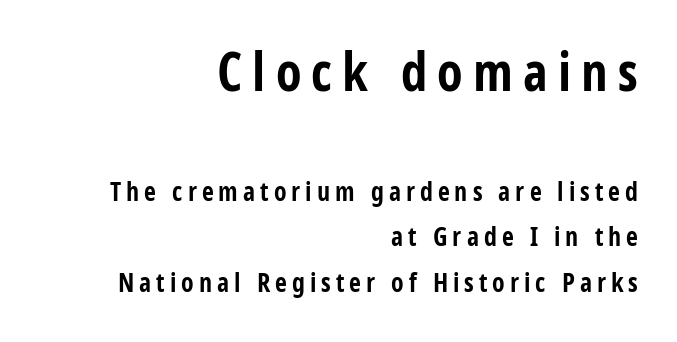
The image shows 53 px bold, condensed sans-serif type, upright; set right-aligned, line spacing 1.76x, not underlined; the first (top) block is 2.04x larger; low stroke contrast and a large x-height.
